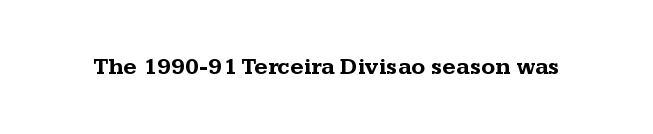
The image shows 23 px bold type, upright; set normal letter spacing, not underlined.
